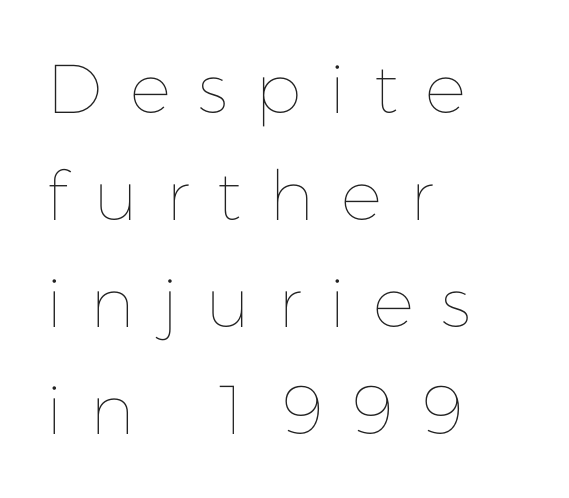
{"italic": "no", "bold": "no", "weight": "thin", "width": "normal", "stroke_contrast": "low", "x_height": "medium", "monospaced": "no", "underline": "no", "align": "left", "line_spacing": "normal", "line_spacing_ratio": 1.55, "letter_spacing": "wide", "letter_spacing_em": 0.4, "glyph_px": 69}
